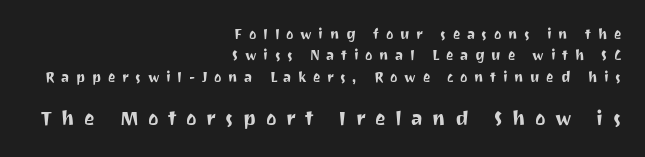
Lines of text with bare space underneath. Is the block centered? No — it sits flush against the right margin. Summary of vertical rhythm: regular, with standard interline spacing. What stands out about the letter spacing? Its width — letters are far apart. Posture: vertical.
